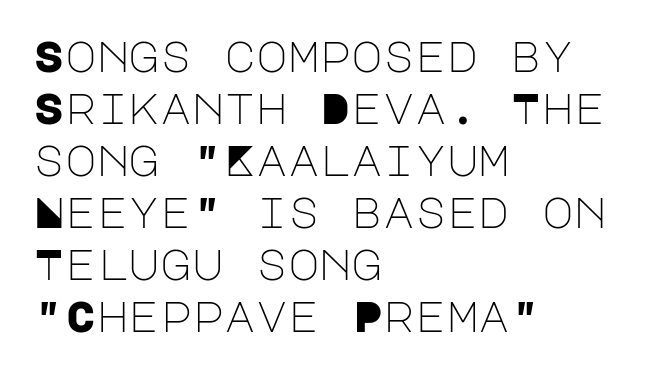
Nothing heavy about these letters — not bold at all. Between one letter and the next there's only the usual sliver of space. In terms of posture, this sample is upright. The passage is arranged the way most books set body copy — flush left. The gap between lines stays unmarked. Stroke terminals: plain, sans-serif.
